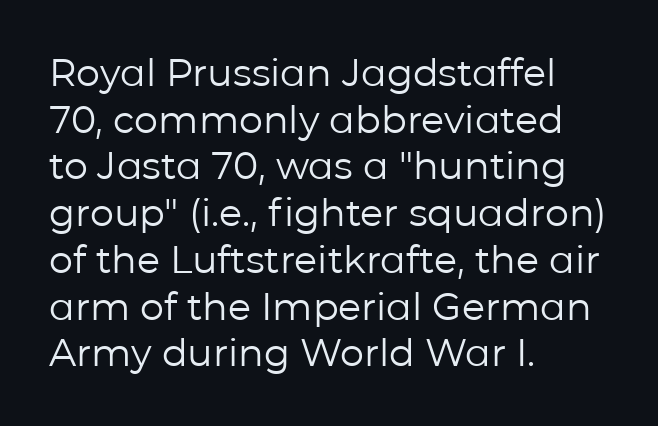
The horizontal fit of the characters is conventional and even. On a weight scale, this lands at 450 or below. The letters carry no serifs — their stems end cleanly without finishing strokes. The text block is weighted toward the left margin, trailing off unevenly rightward. Check under the words: just untouched page. The typography opts for an upright posture over an oblique one.
